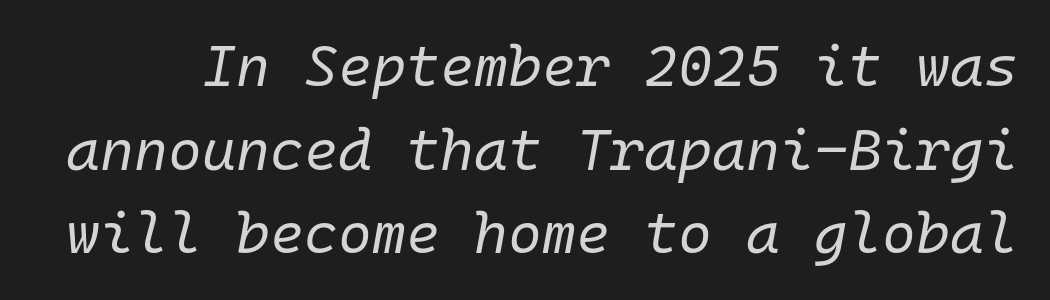
Q: Is the text bold? A: No.
Q: Is the text italic (slanted)? A: Yes, it leans right by about 10 degrees.
Q: Is the text underlined? A: No.
Q: Is the spacing between letters normal or unusually wide? A: Normal.
Q: Is the spacing between lines tight, normal or loose? A: Normal.
Q: Width (condensed, normal, or wide)? A: Normal.
Q: Stroke contrast? A: Low.
Q: x-height? A: Medium.
Q: Monospaced? A: Yes.
